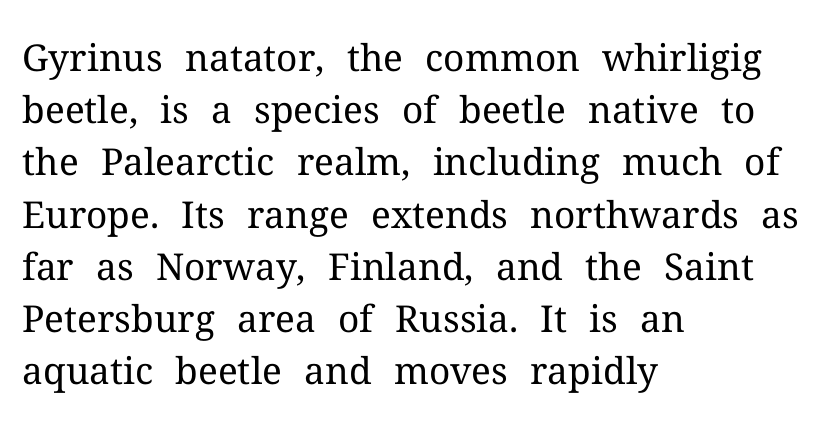
Q: Is the text bold? A: No.
Q: Is the text italic (slanted)? A: No, it is upright.
Q: Is the typeface a serif or a sans-serif typeface? A: Serif.
Q: Is the text underlined? A: No.
Q: How is the paragraph aligned? A: Left-aligned.
Q: Is the spacing between letters normal or unusually wide? A: Normal.
Q: Is the spacing between lines tight, normal or loose? A: Normal.
Q: Width (condensed, normal, or wide)? A: Normal.
Q: Stroke contrast? A: Medium.
Q: x-height? A: Medium.
Q: Monospaced? A: No.
